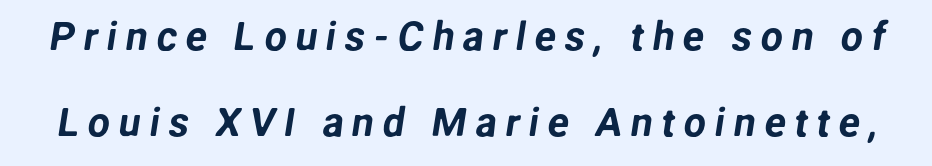
The image shows 40 px sans-serif type; set loose line spacing (2.14x), unusually wide letter spacing (+0.21 em), not underlined; low stroke contrast and a medium x-height.
